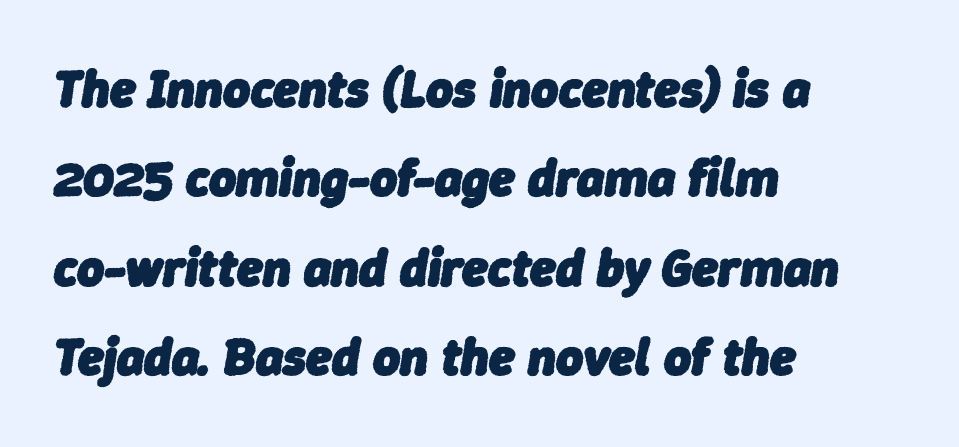
{"italic": "yes", "lean": "right", "slant_degrees": 9, "bold": "yes", "weight": "heavy", "width": "normal", "stroke_contrast": "low", "x_height": "medium", "monospaced": "no", "underline": "no", "align": "left", "line_spacing_ratio": 1.72, "letter_spacing": "normal", "letter_spacing_em": 0.0, "glyph_px": 52}
